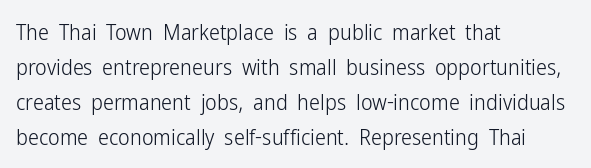
The image shows 22 px text type, upright; set left-aligned, normal line spacing (1.59x), normal letter spacing, not underlined.
